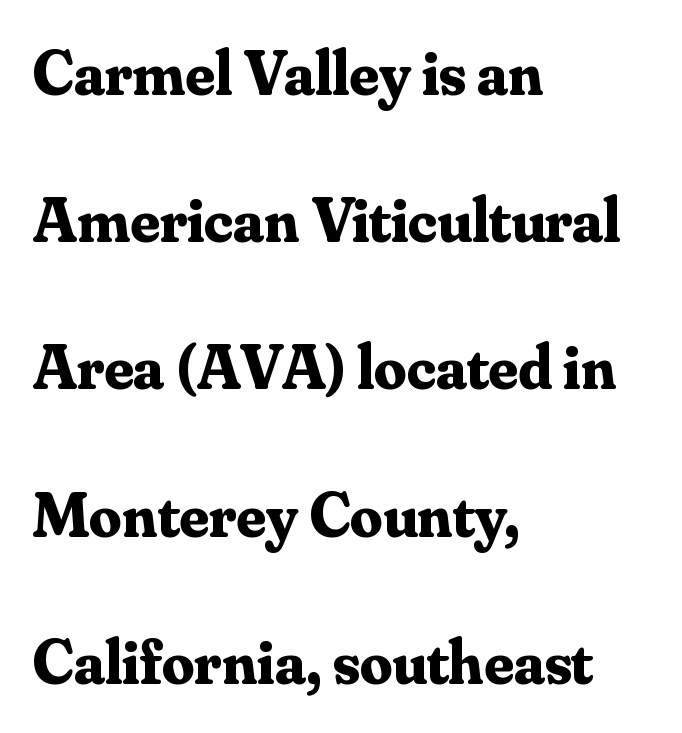
Nobody touched the tracking dial on this one. Does the lettering tilt? It doesn't — this is upright. In terms of leading, this rendering errs on the spacious side. Alignment: flush left.
